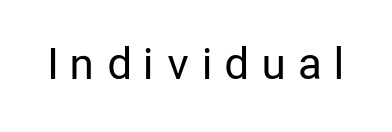
Q: Is the text bold? A: No.
Q: Is the text italic (slanted)? A: No, it is upright.
Q: Is the typeface a serif or a sans-serif typeface? A: Sans-serif.
Q: Is the text underlined? A: No.
Q: Is the spacing between letters normal or unusually wide? A: Unusually wide.
Q: Width (condensed, normal, or wide)? A: Condensed.
Q: Stroke contrast? A: Low.
Q: x-height? A: Medium.
Q: Monospaced? A: No.
